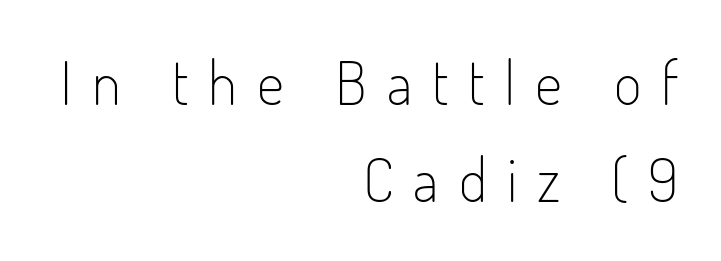
The image shows 60 px light, condensed sans-serif type, upright; set right-aligned, normal line spacing (1.62x), unusually wide letter spacing (+0.33 em), not underlined; low stroke contrast and a small x-height.
